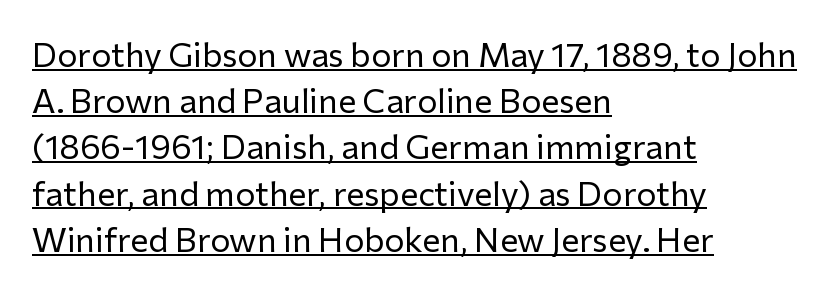
Q: Is the text bold? A: No.
Q: Is the text italic (slanted)? A: No, it is upright.
Q: Is the typeface a serif or a sans-serif typeface? A: Sans-serif.
Q: Is the text underlined? A: Yes.
Q: How is the paragraph aligned? A: Left-aligned.
Q: Is the spacing between letters normal or unusually wide? A: Normal.
Q: Is the spacing between lines tight, normal or loose? A: Normal.
Q: Width (condensed, normal, or wide)? A: Normal.
Q: Stroke contrast? A: Low.
Q: x-height? A: Medium.
Q: Monospaced? A: No.
